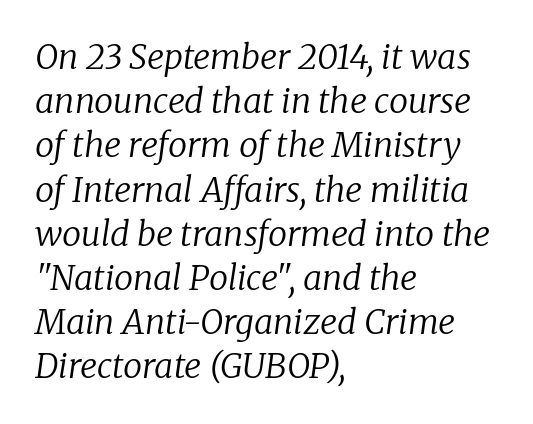
Q: Is the text bold? A: No.
Q: Is the text italic (slanted)? A: Yes, it leans right by about 8 degrees.
Q: Is the typeface a serif or a sans-serif typeface? A: Serif.
Q: Is the text underlined? A: No.
Q: How is the paragraph aligned? A: Left-aligned.
Q: Is the spacing between letters normal or unusually wide? A: Normal.
Q: Is the spacing between lines tight, normal or loose? A: Normal.
Q: Width (condensed, normal, or wide)? A: Normal.
Q: Stroke contrast? A: Low.
Q: x-height? A: Medium.
Q: Monospaced? A: No.
